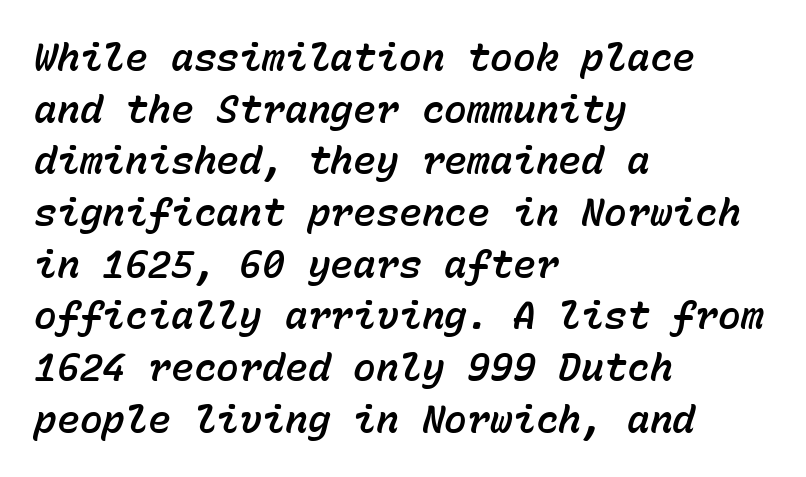
Compared with a centered layout, this one pins lines to the left instead. A typesetter would mark this as italic. Students, observe: this is what conventionally led text looks like. You could count columns in this text — the font is strictly monospaced. Underlining? Definitely not there. The letterforms sit shoulder to shoulder at normal distance.
